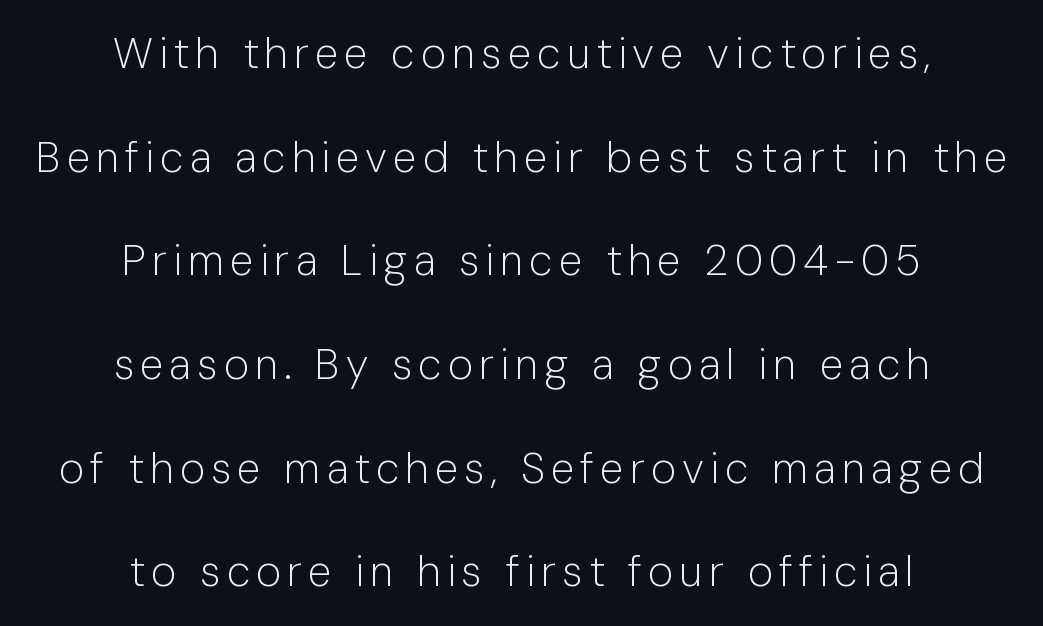
The image shows 43 px light sans-serif type, upright; set centered, loose line spacing (2.41x), not underlined; low stroke contrast and a medium x-height.
